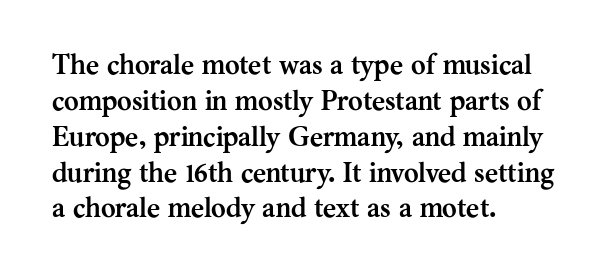
This sample uses an upright cut, with every glyph sitting square on the baseline. Its strokes are broad and dark, the hallmark of bold type. Compared with a centered layout, this one pins lines to the left instead. These lines are rendered in a variable-pitch font.
